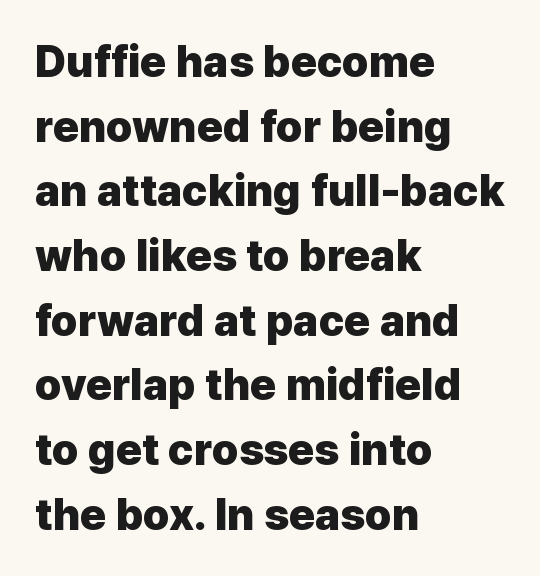
{"serif": "no", "italic": "no", "bold": "yes", "weight": "heavy", "width": "normal", "stroke_contrast": "low", "x_height": "medium", "monospaced": "no", "underline": "no", "align": "left", "line_spacing": "normal", "line_spacing_ratio": 1.47, "letter_spacing": "normal", "letter_spacing_em": 0.0, "glyph_px": 44}
